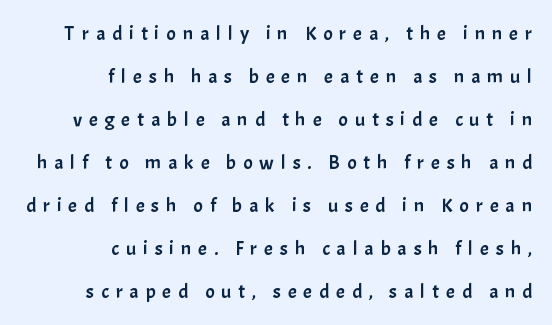
{"italic": "no", "underline": "no", "align": "right", "line_spacing": "loose", "line_spacing_ratio": 2.15, "letter_spacing": "wide", "letter_spacing_em": 0.34, "glyph_px": 20}
